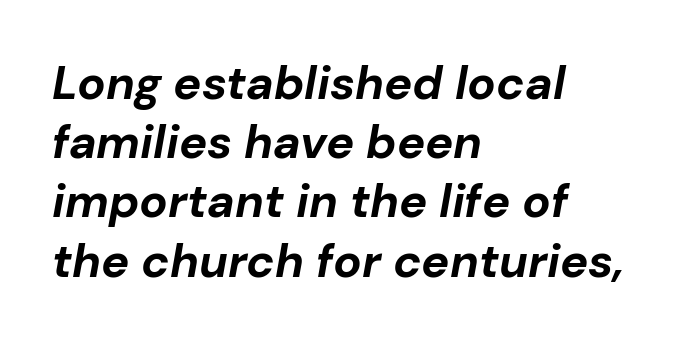
The image shows 47 px bold type, italic (leaning right); set left-aligned, normal line spacing (1.26x), normal letter spacing, not underlined; low stroke contrast and a medium x-height.
